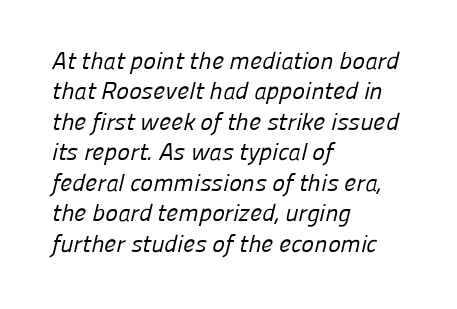
Q: Is the text bold? A: No.
Q: Is the text underlined? A: No.
Q: How is the paragraph aligned? A: Left-aligned.
Q: Is the spacing between letters normal or unusually wide? A: Normal.
Q: Is the spacing between lines tight, normal or loose? A: Normal.
